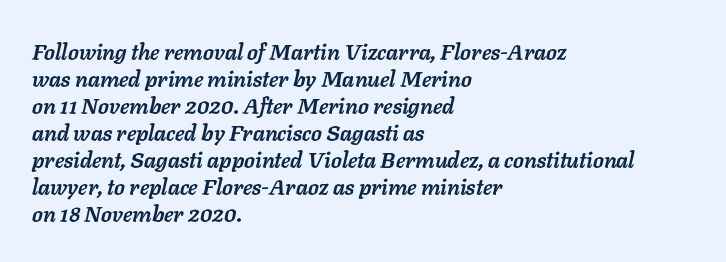
{"italic": "yes", "lean": "right", "slant_degrees": 11, "bold": "yes", "underline": "no", "align": "left", "line_spacing_ratio": 1.23, "letter_spacing": "normal", "letter_spacing_em": 0.0, "glyph_px": 22}
